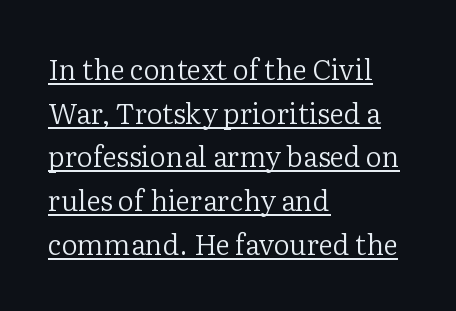
{"serif": "yes", "italic": "no", "bold": "no", "weight": "regular", "width": "normal", "stroke_contrast": "low", "x_height": "medium", "monospaced": "no", "underline": "yes", "align": "left", "line_spacing": "normal", "line_spacing_ratio": 1.56, "letter_spacing": "normal", "letter_spacing_em": 0.0, "glyph_px": 28}
